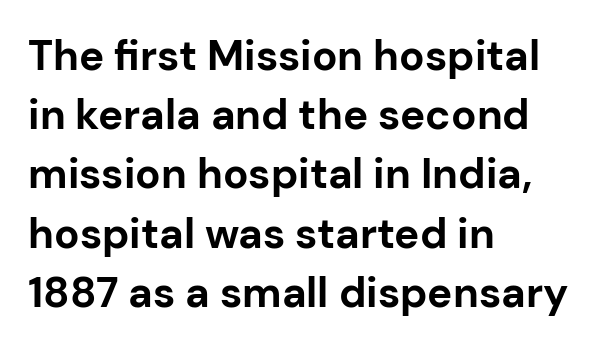
Q: Is the text bold? A: Yes.
Q: Is the text italic (slanted)? A: No, it is upright.
Q: Is the typeface a serif or a sans-serif typeface? A: Sans-serif.
Q: Is the text underlined? A: No.
Q: How is the paragraph aligned? A: Left-aligned.
Q: Is the spacing between letters normal or unusually wide? A: Normal.
Q: Is the spacing between lines tight, normal or loose? A: Normal.
Q: Width (condensed, normal, or wide)? A: Normal.
Q: Stroke contrast? A: Low.
Q: x-height? A: Medium.
Q: Monospaced? A: No.
